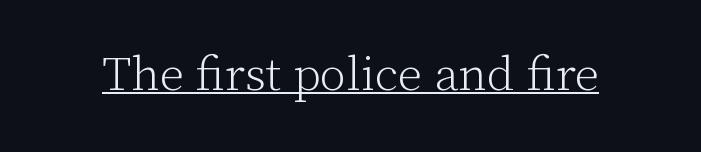
The image shows 48 px light serif type, upright; set normal letter spacing, underlined; low stroke contrast and a medium x-height.
